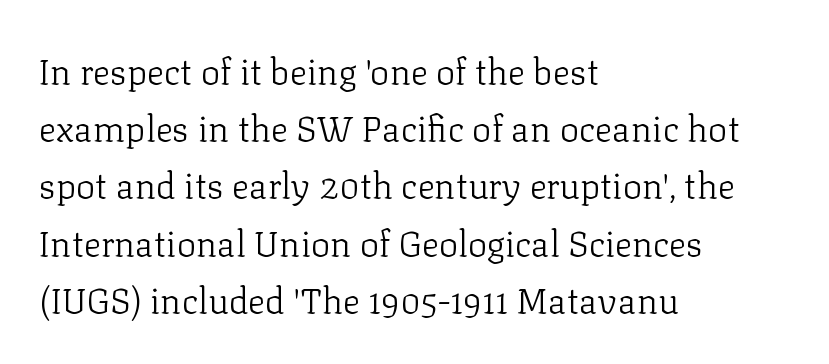
Q: Is the text bold? A: No.
Q: Is the text italic (slanted)? A: No, it is upright.
Q: Is the typeface a serif or a sans-serif typeface? A: Serif.
Q: Is the text underlined? A: No.
Q: How is the paragraph aligned? A: Left-aligned.
Q: Is the spacing between letters normal or unusually wide? A: Normal.
Q: Is the spacing between lines tight, normal or loose? A: Normal.
Q: Width (condensed, normal, or wide)? A: Normal.
Q: Stroke contrast? A: Low.
Q: x-height? A: Medium.
Q: Monospaced? A: No.
